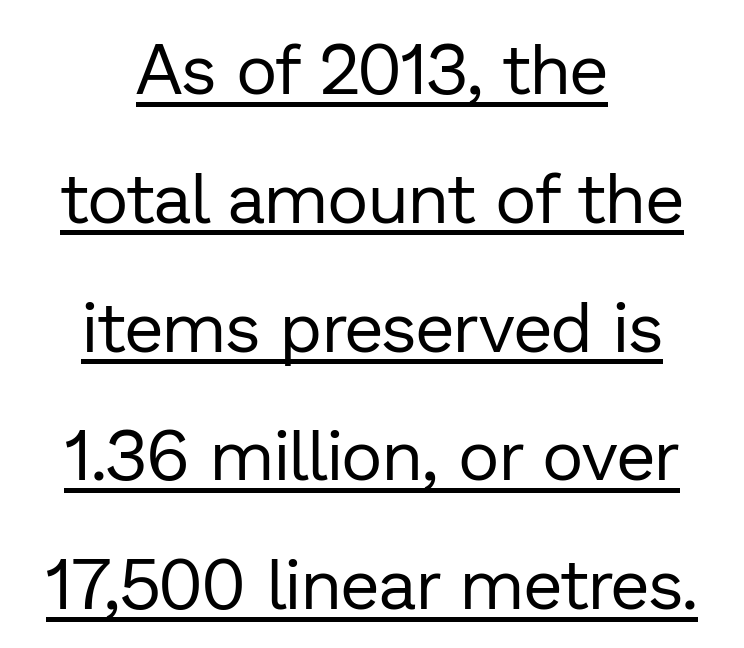
{"serif": "no", "italic": "no", "bold": "no", "weight": "regular", "width": "normal", "stroke_contrast": "low", "x_height": "medium", "monospaced": "no", "underline": "yes", "align": "center", "line_spacing_ratio": 1.84, "letter_spacing": "normal", "letter_spacing_em": 0.0, "glyph_px": 70}
